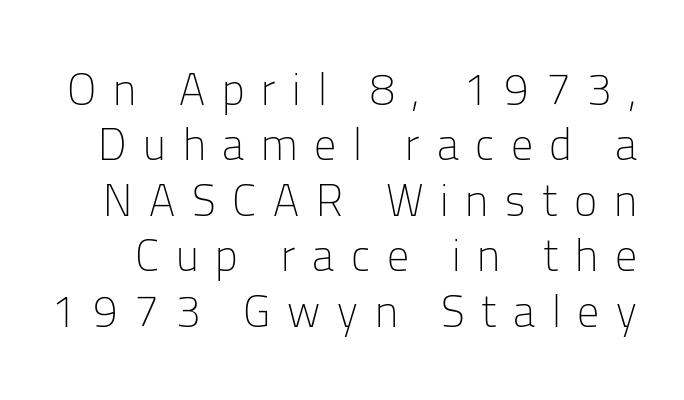
{"serif": "no", "italic": "no", "bold": "no", "weight": "light", "width": "normal", "stroke_contrast": "low", "x_height": "medium", "monospaced": "no", "underline": "no", "line_spacing": "normal", "line_spacing_ratio": 1.26, "letter_spacing": "wide", "letter_spacing_em": 0.38, "glyph_px": 44}
